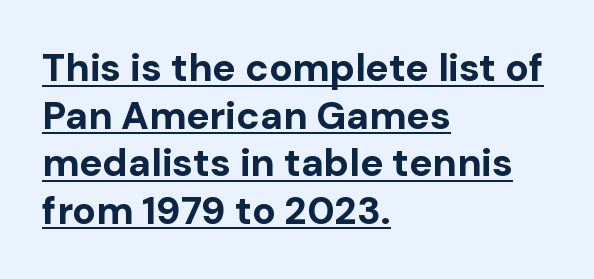
Serif or sans? Sans — the stroke terminals are bare. Here the designer chose a conventional face with non-uniform glyph widths. The letters are bold, with thick, heavy strokes. Casual observation: everything's shoved over to the left. The gaps between neighbouring characters are ordinary and unremarkable. Compared with undecorated copy, this sample adds a rule below the words.
